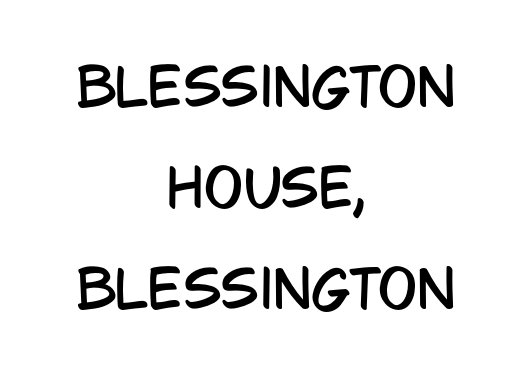
Q: Is the text italic (slanted)? A: No, it is upright.
Q: Is the typeface a serif or a sans-serif typeface? A: Sans-serif.
Q: Is the text underlined? A: No.
Q: How is the paragraph aligned? A: Centered.
Q: Is the spacing between letters normal or unusually wide? A: Normal.
Q: Is the spacing between lines tight, normal or loose? A: Loose.
Q: Width (condensed, normal, or wide)? A: Condensed.
Q: Stroke contrast? A: Low.
Q: x-height? A: Large.
Q: Monospaced? A: No.
